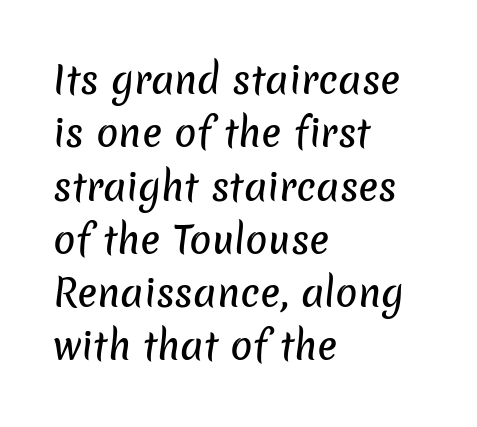
Q: Is the typeface a serif or a sans-serif typeface? A: Sans-serif.
Q: Is the text underlined? A: No.
Q: How is the paragraph aligned? A: Left-aligned.
Q: Is the spacing between letters normal or unusually wide? A: Normal.
Q: Is the spacing between lines tight, normal or loose? A: Normal.
Q: Width (condensed, normal, or wide)? A: Normal.
Q: Stroke contrast? A: Low.
Q: x-height? A: Medium.
Q: Monospaced? A: No.
